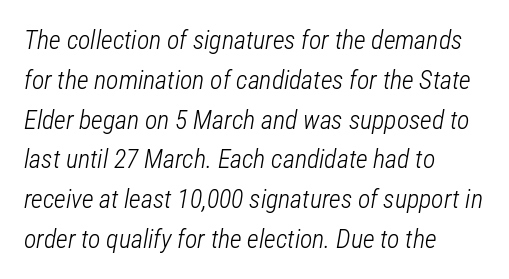
The image shows 26 px text type, italic (leaning right); set left-aligned, normal line spacing (1.53x), normal letter spacing, not underlined.
